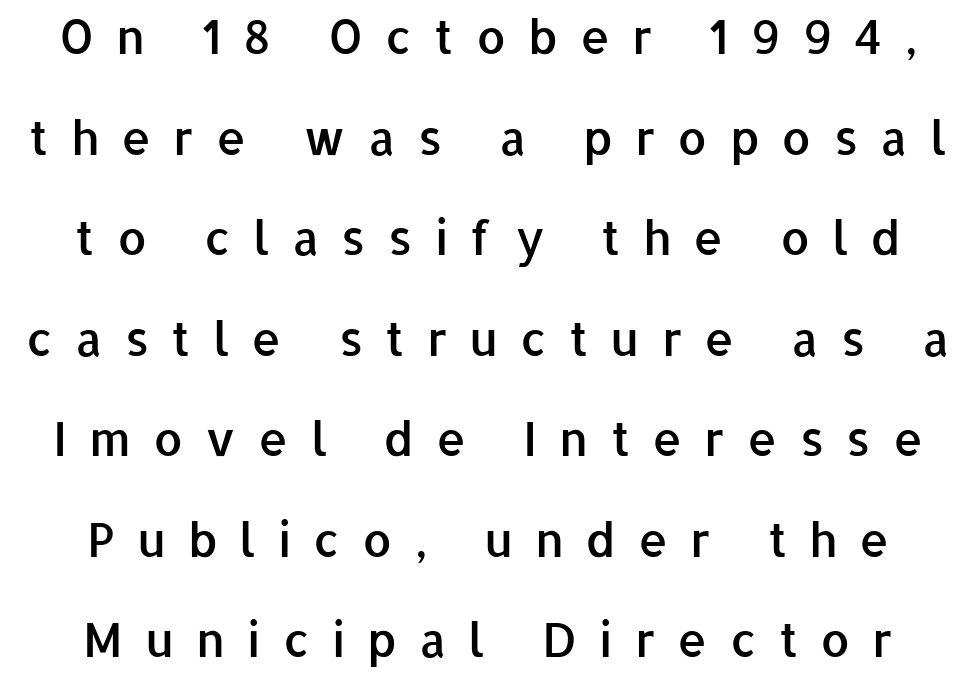
Q: Is the text bold? A: Semi-bold.
Q: Is the text italic (slanted)? A: No, it is upright.
Q: Is the typeface a serif or a sans-serif typeface? A: Sans-serif.
Q: Is the text underlined? A: No.
Q: Is the spacing between letters normal or unusually wide? A: Unusually wide.
Q: Is the spacing between lines tight, normal or loose? A: Loose.
Q: Width (condensed, normal, or wide)? A: Normal.
Q: Stroke contrast? A: Low.
Q: x-height? A: Medium.
Q: Monospaced? A: No.
